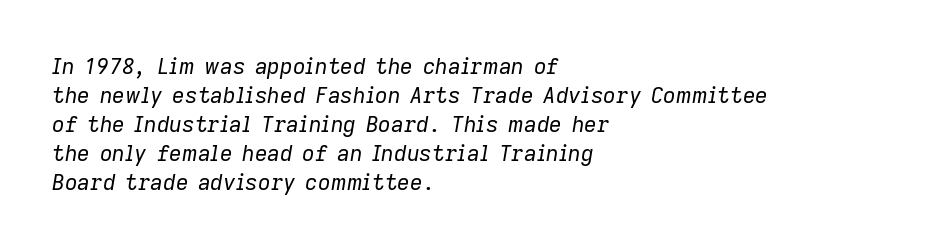
{"italic": "yes", "lean": "right", "slant_degrees": 9, "bold": "no", "underline": "no", "align": "left", "line_spacing": "normal", "line_spacing_ratio": 1.32, "letter_spacing": "normal", "letter_spacing_em": 0.0, "glyph_px": 22}
